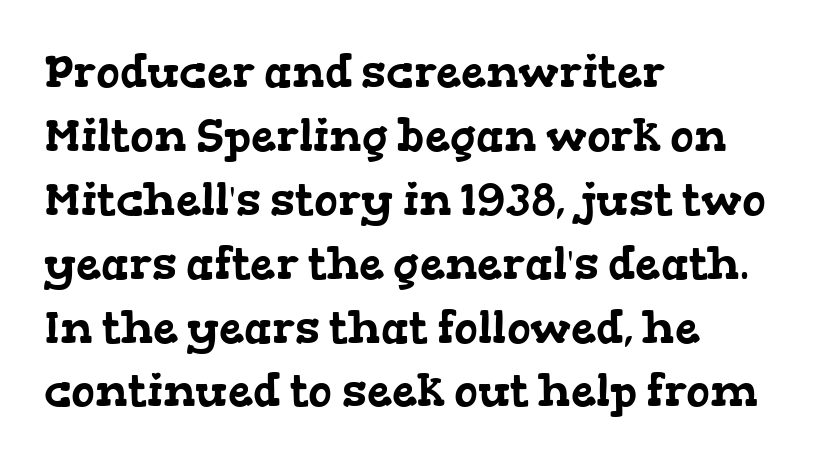
Q: Is the typeface a serif or a sans-serif typeface? A: Serif.
Q: Is the text underlined? A: No.
Q: How is the paragraph aligned? A: Left-aligned.
Q: Is the spacing between letters normal or unusually wide? A: Normal.
Q: Is the spacing between lines tight, normal or loose? A: Normal.
Q: Width (condensed, normal, or wide)? A: Wide.
Q: Stroke contrast? A: Low.
Q: x-height? A: Medium.
Q: Monospaced? A: No.
